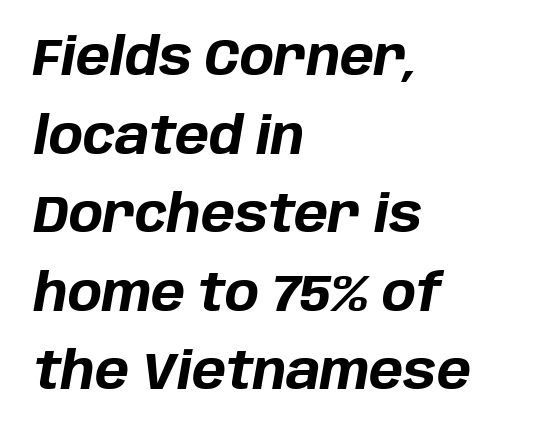
{"italic": "yes", "lean": "right", "slant_degrees": 10, "bold": "yes", "weight": "bold", "width": "normal", "stroke_contrast": "low", "x_height": "large", "monospaced": "no", "underline": "no", "align": "left", "line_spacing": "normal", "line_spacing_ratio": 1.54, "letter_spacing": "normal", "letter_spacing_em": 0.0, "glyph_px": 51}
